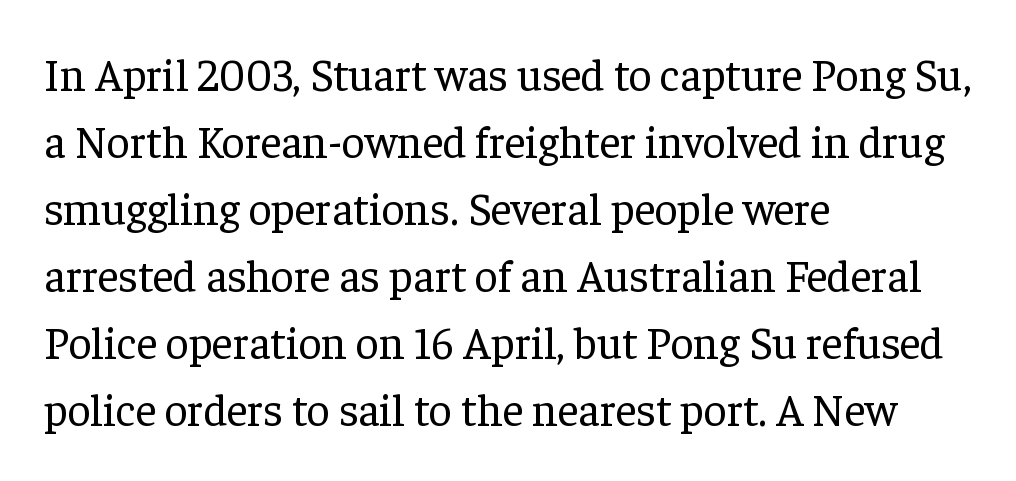
The image shows 45 px regular-weight serif type, upright; set left-aligned, normal line spacing (1.49x), normal letter spacing, not underlined; low stroke contrast and a medium x-height.
